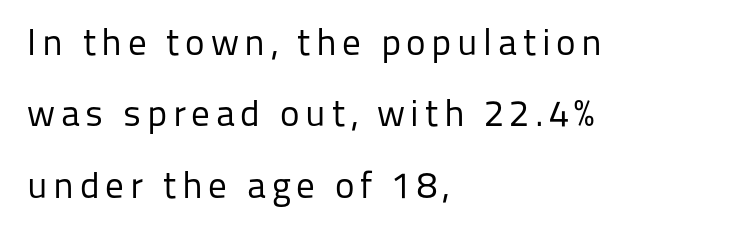
This block would shrink considerably if given ordinary leading; it's expanded now. Posture: vertical. A typesetter would label this face a sans. The letters look calm and open, with moderate or lighter stems. Short and long lines alike share a common starting point at left.
